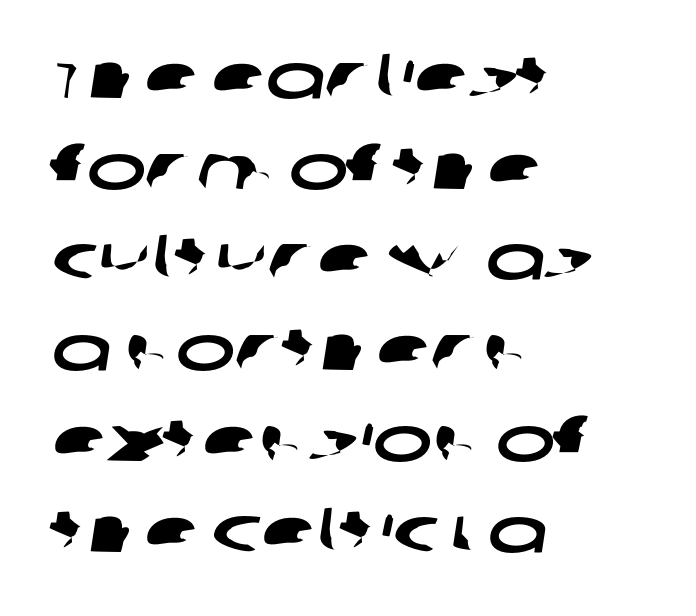
One glance says typical: line gaps are just what's usual. Note: no serifs on the glyphs. Check under the words: just untouched page. Does the copy run flush right? No — it runs flush left.
